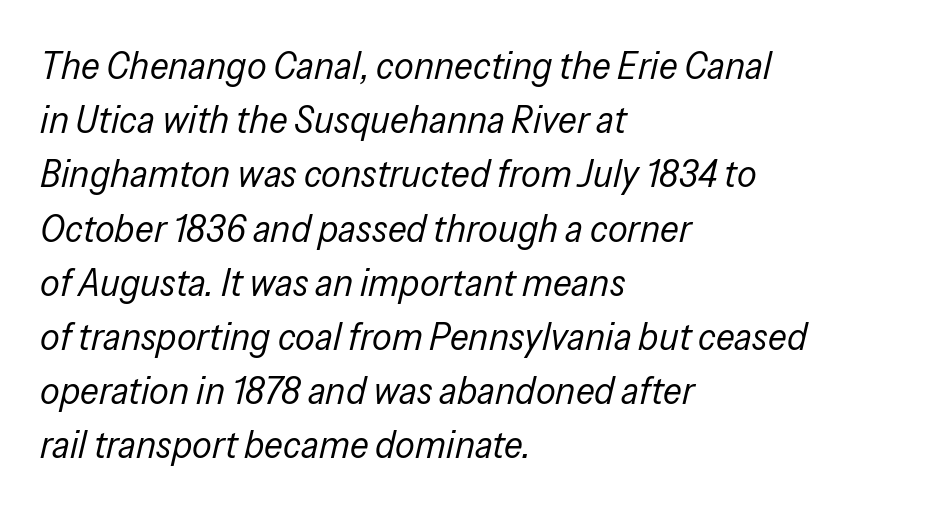
Q: Is the text bold? A: No.
Q: Is the text italic (slanted)? A: Yes, it leans right by about 13 degrees.
Q: Is the text underlined? A: No.
Q: How is the paragraph aligned? A: Left-aligned.
Q: Is the spacing between letters normal or unusually wide? A: Normal.
Q: Is the spacing between lines tight, normal or loose? A: Normal.
Q: Width (condensed, normal, or wide)? A: Condensed.
Q: Stroke contrast? A: Low.
Q: x-height? A: Medium.
Q: Monospaced? A: No.
